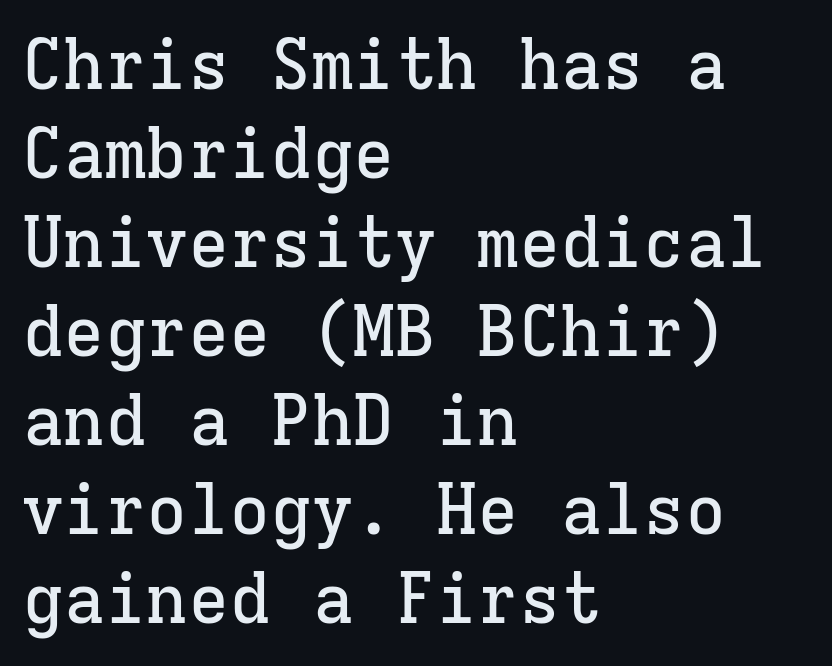
Q: Is the text italic (slanted)? A: No, it is upright.
Q: Is the typeface a serif or a sans-serif typeface? A: Serif.
Q: Is the text underlined? A: No.
Q: How is the paragraph aligned? A: Left-aligned.
Q: Is the spacing between letters normal or unusually wide? A: Normal.
Q: Is the spacing between lines tight, normal or loose? A: Normal.
Q: Width (condensed, normal, or wide)? A: Normal.
Q: Stroke contrast? A: Low.
Q: x-height? A: Medium.
Q: Monospaced? A: Yes.
